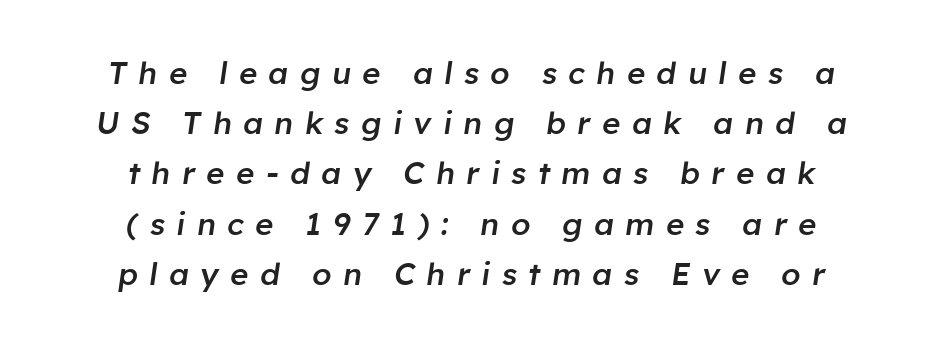
The image shows 31 px semibold type, italic (leaning right); set centered, normal line spacing (1.62x), unusually wide letter spacing (+0.37 em), not underlined; low stroke contrast and a medium x-height.
